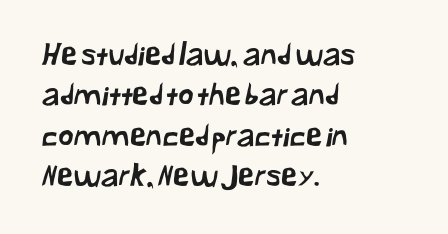
This sample uses plain, unmodified letter spacing. Leading matches the norm, producing a regular column. Leftover space on each line is placed entirely after the last word. These lines are rendered in a variable-pitch font. Nope, no serifs anywhere on these letters. The foot of each line stays bare and open.
